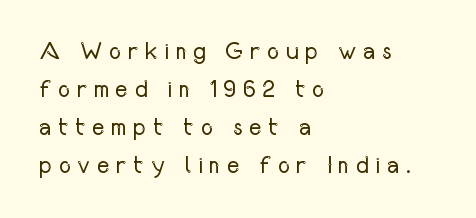
{"italic": "no", "bold": "no", "underline": "no", "align": "left", "line_spacing": "normal", "line_spacing_ratio": 1.59, "letter_spacing": "wide", "letter_spacing_em": 0.26, "glyph_px": 24}
